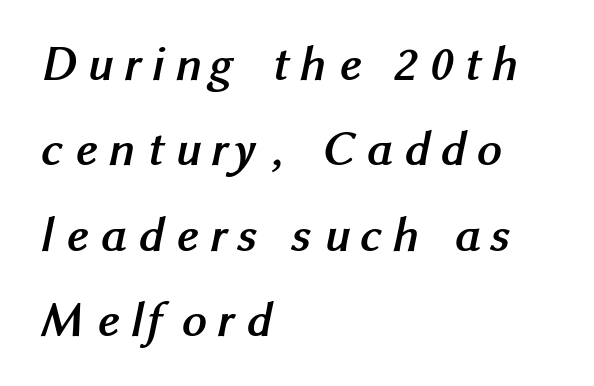
The image shows 49 px semibold sans-serif type; set left-aligned, line spacing 1.74x, unusually wide letter spacing (+0.23 em), not underlined; medium stroke contrast and a medium x-height.
